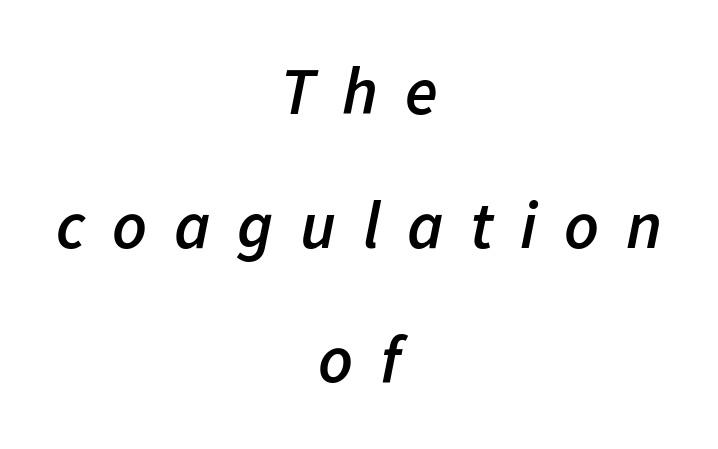
The image shows 67 px semibold type, italic (leaning right); set centered, loose line spacing (2.0x), unusually wide letter spacing (+0.4 em), not underlined; low stroke contrast and a medium x-height.
